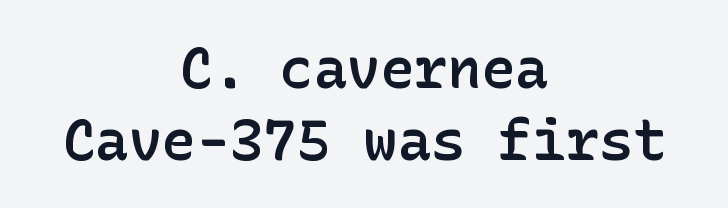
The axis of the letterforms is exactly vertical. The font is running at a semibold setting, under full bold. The rendering positions every line midway between the sides. Glyph-to-glyph distance matches everyday printed text. Only glyphs here, with clear space below each row. Each new line begins a customary step beneath the previous one.
